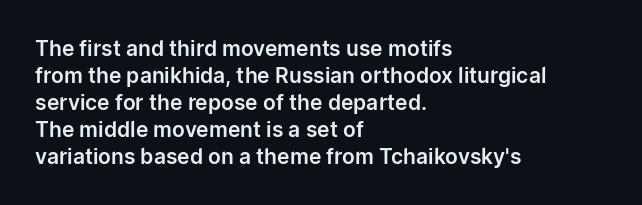
{"italic": "no", "underline": "no", "align": "left", "line_spacing": "normal", "line_spacing_ratio": 1.28, "letter_spacing": "normal", "letter_spacing_em": 0.0, "glyph_px": 21}
